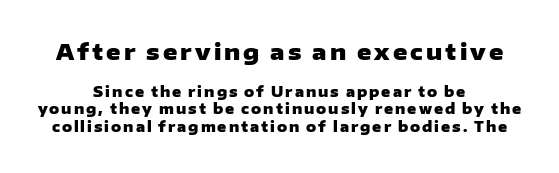
The words here are not underlined. Of the two passages, the one on top uses the larger point size. Students, this is bold: see how much ink each stroke carries. The rendering positions every line midway between the sides. Is there any slant? The stems are plumb.
